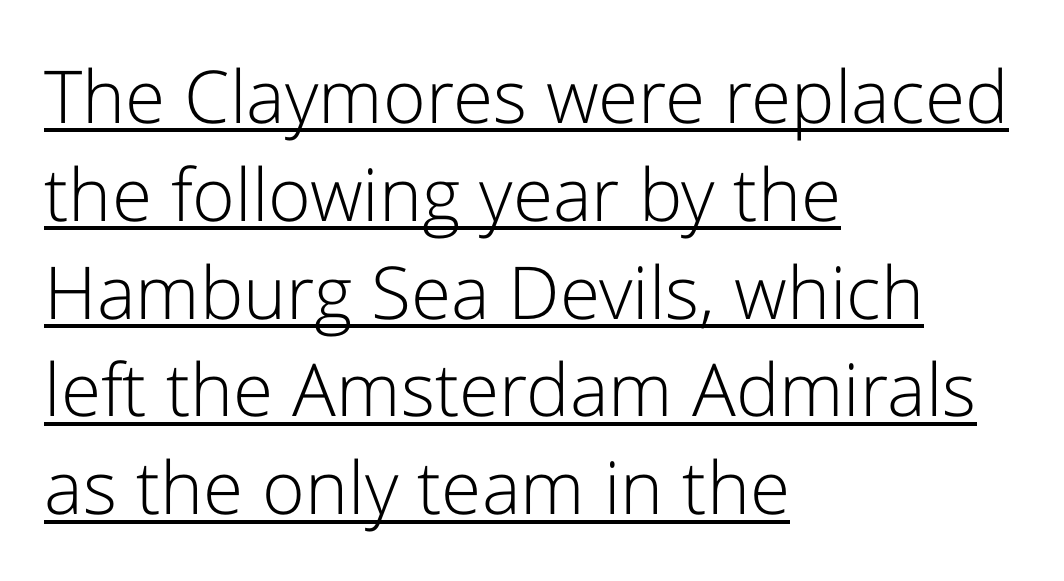
The image shows 73 px light sans-serif type, upright; set left-aligned, normal line spacing (1.34x), normal letter spacing, underlined; low stroke contrast and a medium x-height.
